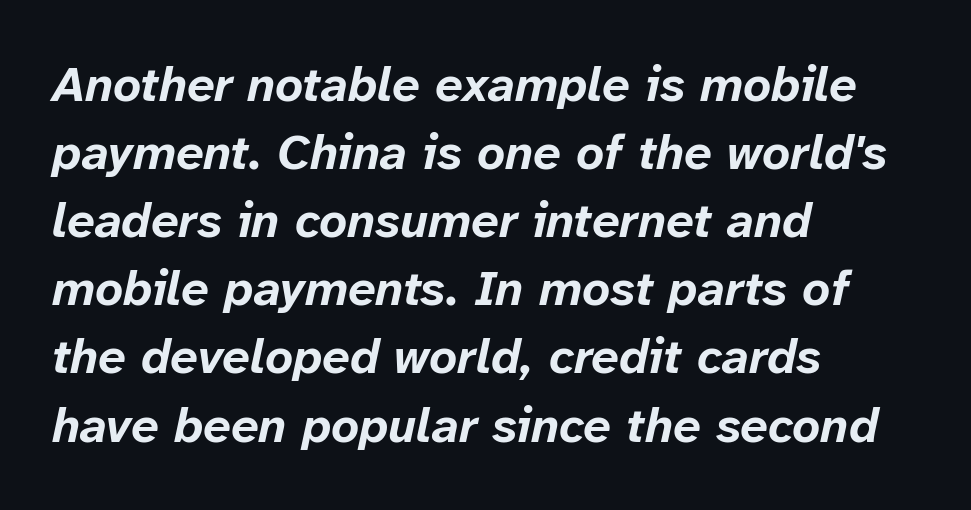
Tracking here is standard; glyphs follow each other at the usual distance. Anything drawn beneath the words? Only blank space. The leading is moderate, giving the passage an even texture. Think of a printed novel: that variable character pitch is what you see here. Typeset ragged right — the left edge is the straight one.
